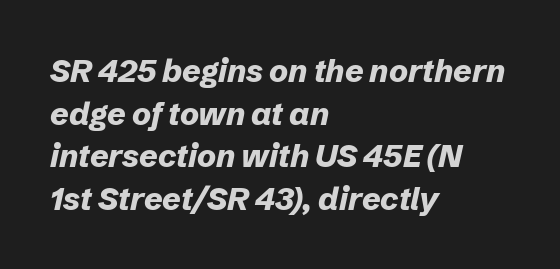
Between one letter and the next there's only the usual sliver of space. Each letter keeps its own natural width here, so spacing adapts to shape. The text carries the slant typical of an italic or oblique font. In CSS terms this would be text-align: left. Each glyph is drawn with heavy, bold strokes.
